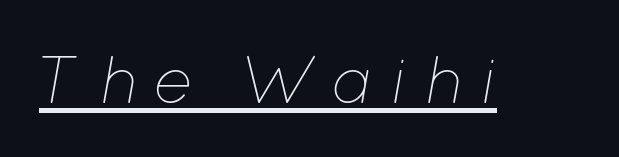
Q: Is the text bold? A: No.
Q: Is the text italic (slanted)? A: Yes, it leans right by about 12 degrees.
Q: Is the text underlined? A: Yes.
Q: Is the spacing between letters normal or unusually wide? A: Unusually wide.
Q: Width (condensed, normal, or wide)? A: Normal.
Q: Stroke contrast? A: Low.
Q: x-height? A: Medium.
Q: Monospaced? A: No.
